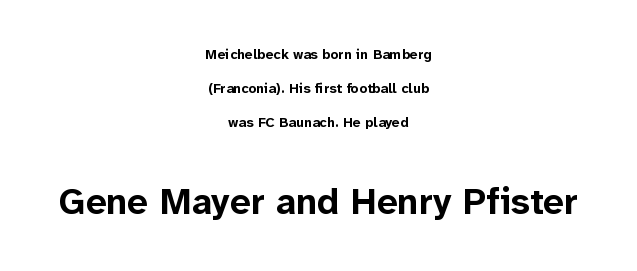
The image shows 37 px bold sans-serif type, upright; set centered, loose line spacing (2.43x), normal letter spacing, not underlined; the second (bottom) block is 2.64x larger; low stroke contrast and a medium x-height.
